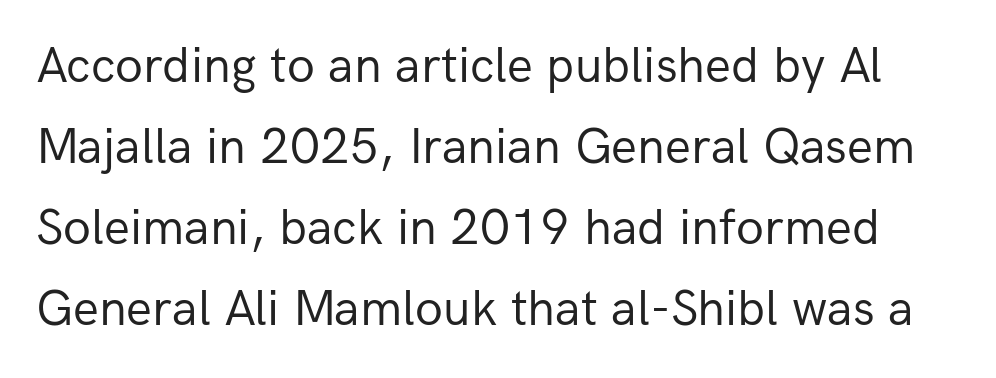
The image shows 51 px regular-weight sans-serif type, upright; set normal line spacing (1.59x), normal letter spacing, not underlined; low stroke contrast and a medium x-height.
